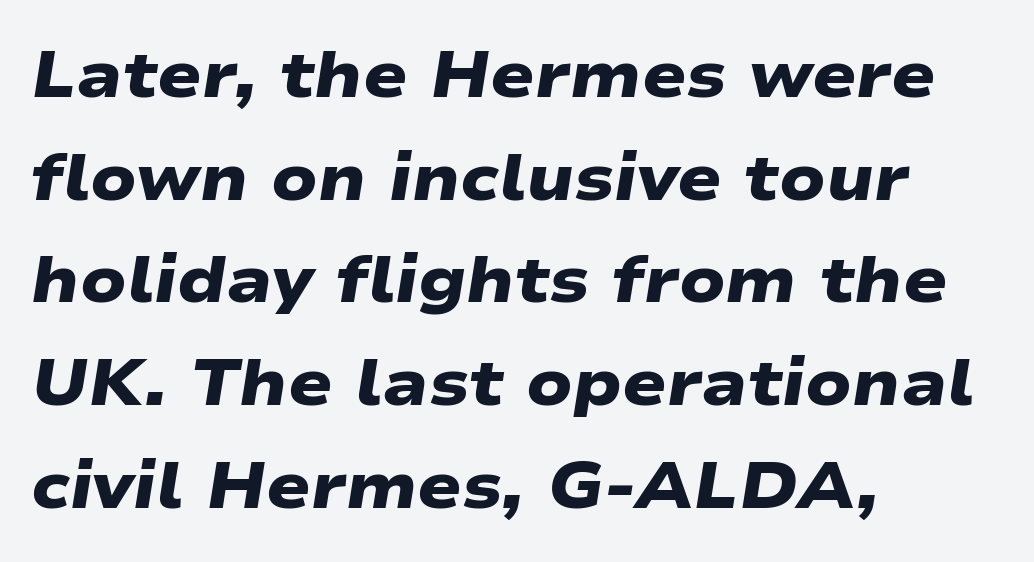
The image shows 65 px heavy, wide sans-serif type; set left-aligned, normal line spacing (1.58x), normal letter spacing, not underlined; low stroke contrast and a medium x-height.
